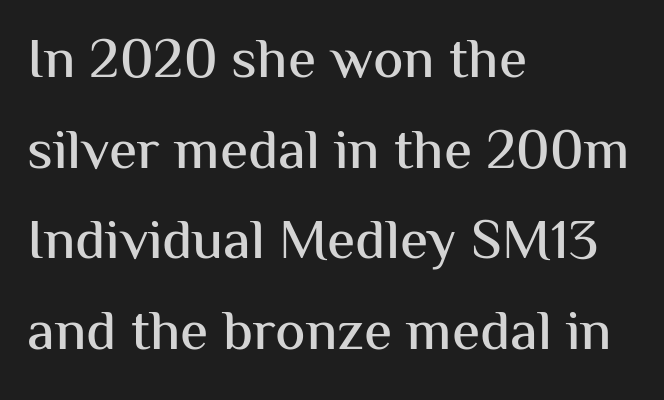
The image shows 57 px sans-serif type, upright; set left-aligned, normal line spacing (1.59x), normal letter spacing, not underlined; medium stroke contrast and a medium x-height.
